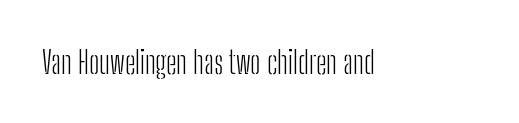
The image shows 32 px light, condensed sans-serif type, upright; set normal letter spacing, not underlined; low stroke contrast and a medium x-height.
